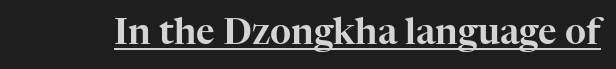
The image shows 36 px serif type, upright; set normal letter spacing, underlined; high stroke contrast and a medium x-height.
